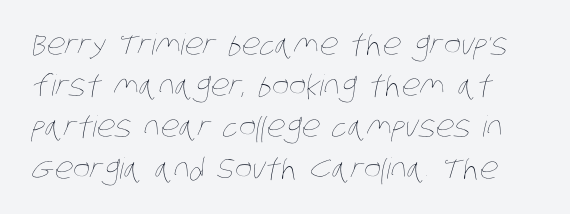
You could not count columns in this text — the font is proportionally spaced. Honestly, the row spacing looks completely unremarkable. Type without underlining. Bold? No — there's no thickening of the strokes. Default kerning and tracking; the words read as compact shapes.
